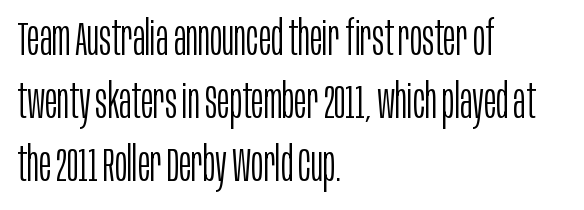
The image shows 47 px light, condensed sans-serif type, upright; set left-aligned, normal line spacing (1.34x), normal letter spacing, not underlined; low stroke contrast and a large x-height.
